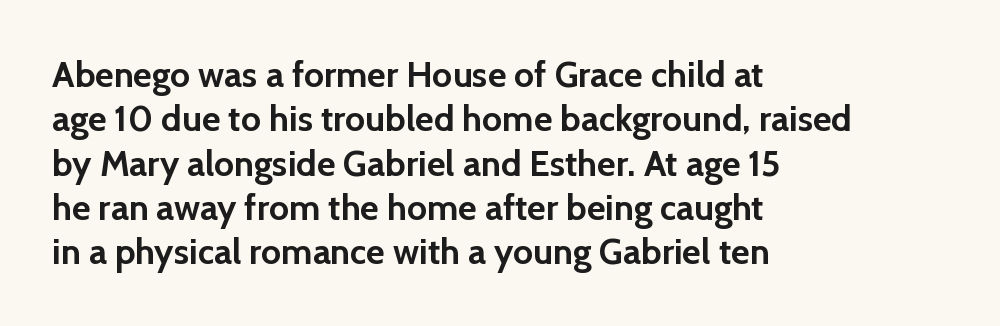
Typeset ragged right — the left edge is the straight one. Character widths vary here, with narrow letters taking less room than wide ones. Style check: upright. Characters follow at the spacing the type designer built in.
